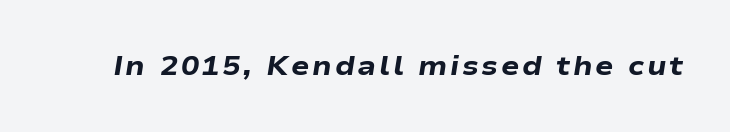
The glyphs look as if they've been sheared to an angle. Beneath every word, the page is bare. The characters look thick and weighty, a clear bold.
